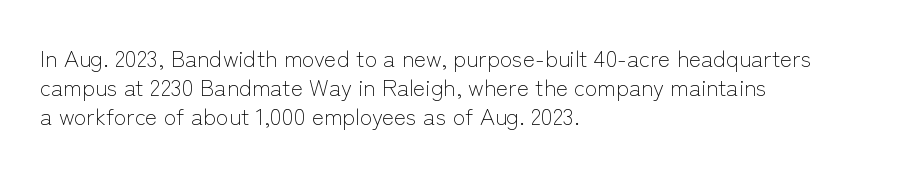
{"italic": "no", "bold": "no", "underline": "no", "align": "left", "line_spacing": "normal", "line_spacing_ratio": 1.26, "letter_spacing": "normal", "letter_spacing_em": 0.0, "glyph_px": 23}
